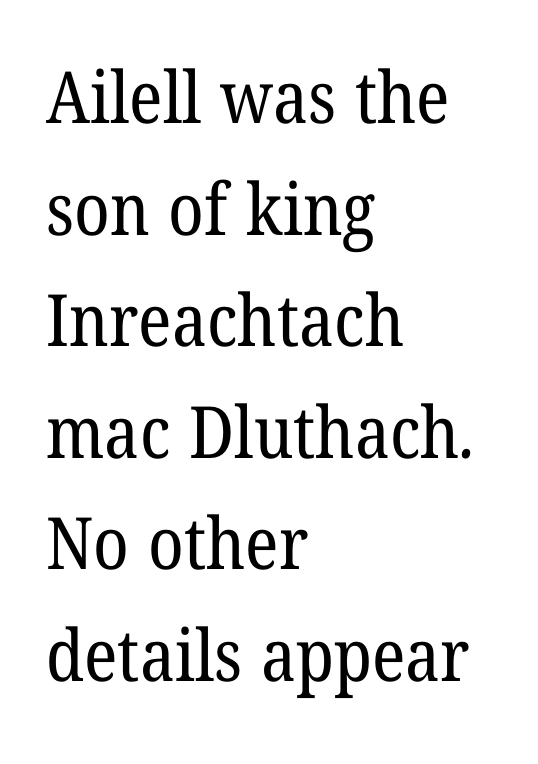
{"serif": "yes", "bold": "no", "weight": "regular", "width": "normal", "stroke_contrast": "low", "x_height": "medium", "monospaced": "no", "underline": "no", "align": "left", "line_spacing": "normal", "line_spacing_ratio": 1.55, "letter_spacing": "normal", "letter_spacing_em": 0.0, "glyph_px": 72}
